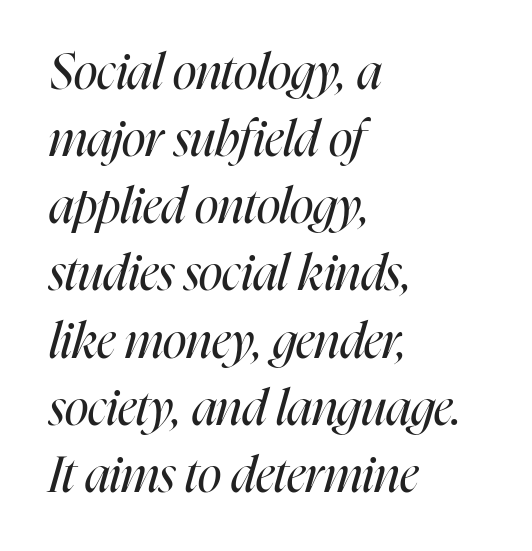
The face used here is proportionally spaced, like ordinary book or web type. Horizontally, the lines are justified to the leading edge only. No extra tracking has been applied to these lines. Does the leading feel generous? No, just average. Plain, unruled lines of type.
